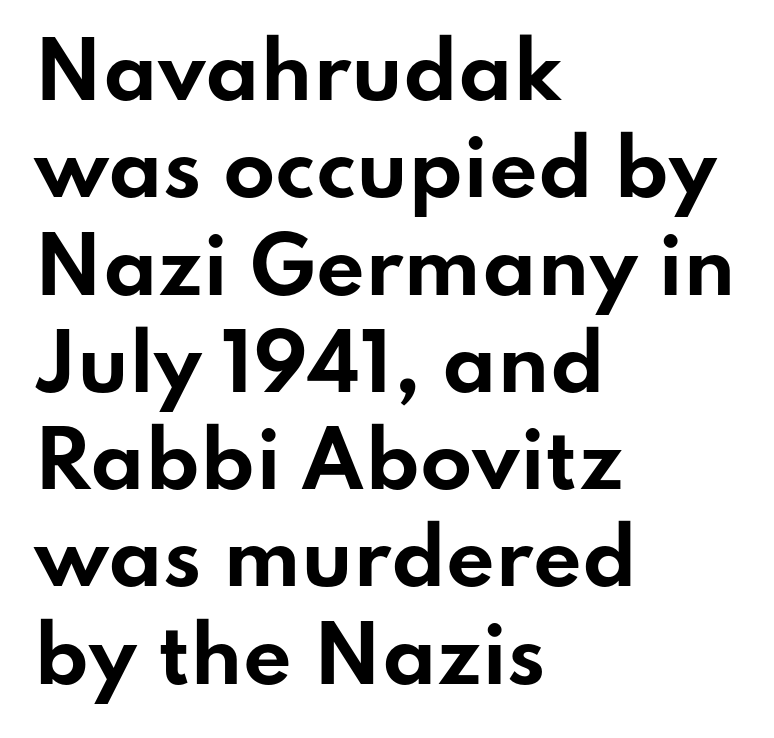
The image shows 76 px bold, wide sans-serif type, upright; set left-aligned, normal line spacing (1.28x), normal letter spacing, not underlined; low stroke contrast and a small x-height.
